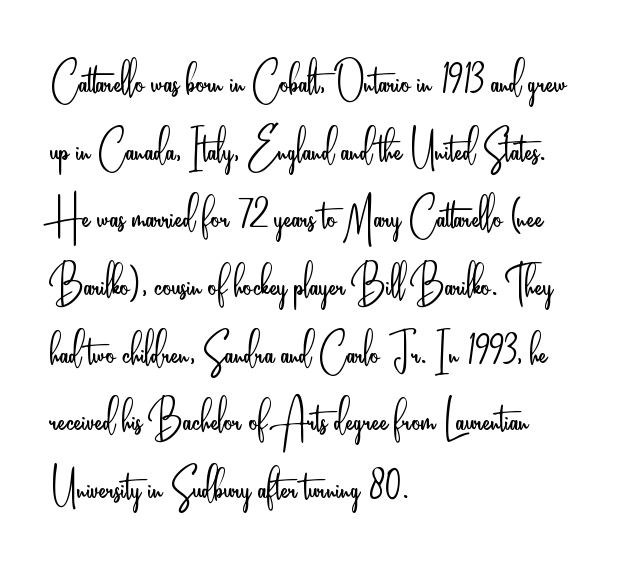
The image shows 55 px light, condensed sans-serif type; set left-aligned, line spacing 1.23x, normal letter spacing, not underlined; low stroke contrast and a small x-height.
